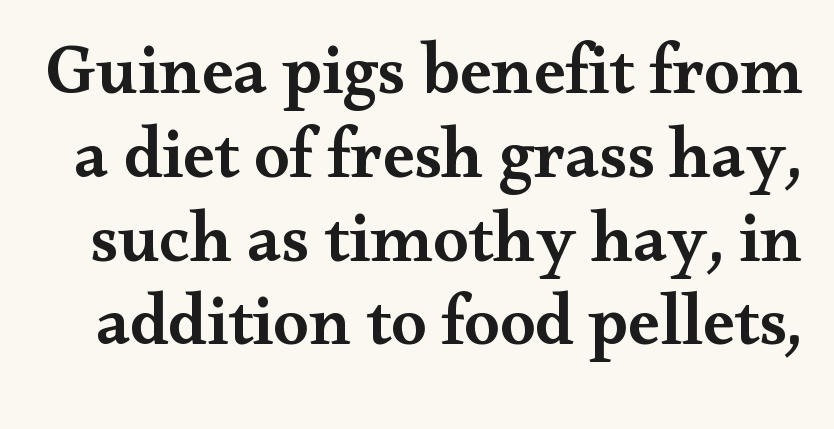
The image shows 71 px semibold, wide serif type, upright; set line spacing 1.18x, normal letter spacing, not underlined; medium stroke contrast and a small x-height.
